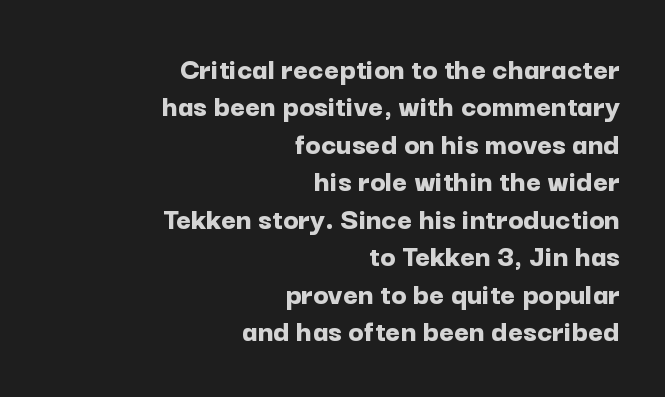
The image shows 32 px bold sans-serif type, upright; set right-aligned, line spacing 1.17x, normal letter spacing, not underlined; low stroke contrast and a medium x-height.
